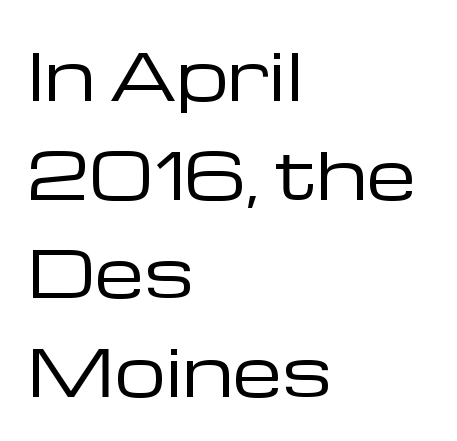
{"serif": "no", "italic": "no", "bold": "no", "weight": "regular", "width": "wide", "stroke_contrast": "low", "x_height": "medium", "monospaced": "no", "underline": "no", "align": "left", "line_spacing": "normal", "line_spacing_ratio": 1.54, "letter_spacing": "normal", "letter_spacing_em": 0.0, "glyph_px": 64}
